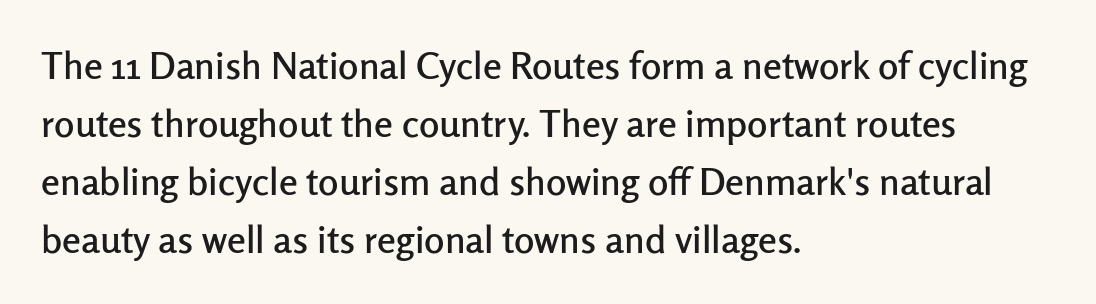
The image shows 38 px sans-serif type, upright; set left-aligned, normal line spacing (1.53x), normal letter spacing, not underlined; low stroke contrast and a medium x-height.
